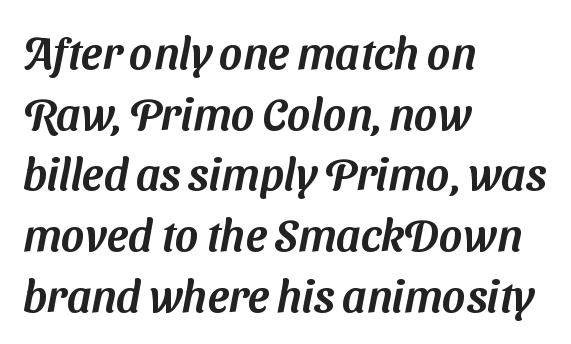
Q: Is the typeface a serif or a sans-serif typeface? A: Sans-serif.
Q: Is the text underlined? A: No.
Q: How is the paragraph aligned? A: Left-aligned.
Q: Is the spacing between letters normal or unusually wide? A: Normal.
Q: Is the spacing between lines tight, normal or loose? A: Normal.
Q: Width (condensed, normal, or wide)? A: Normal.
Q: Stroke contrast? A: Medium.
Q: x-height? A: Medium.
Q: Monospaced? A: No.
